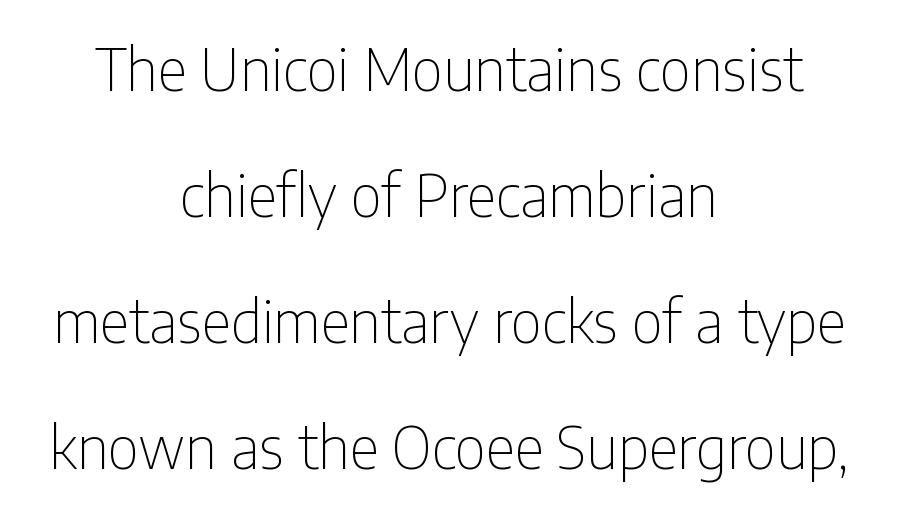
The line texture is even and compact thanks to regular tracking. The specimen omits any rule beneath the text block's lines. Proportional: the letters do not fall into vertical columns. Widely set lines give the paragraph a tall, airy silhouette. Serifs: no, the terminals of the letterforms are clean. This is the regular roman posture of the typeface.
